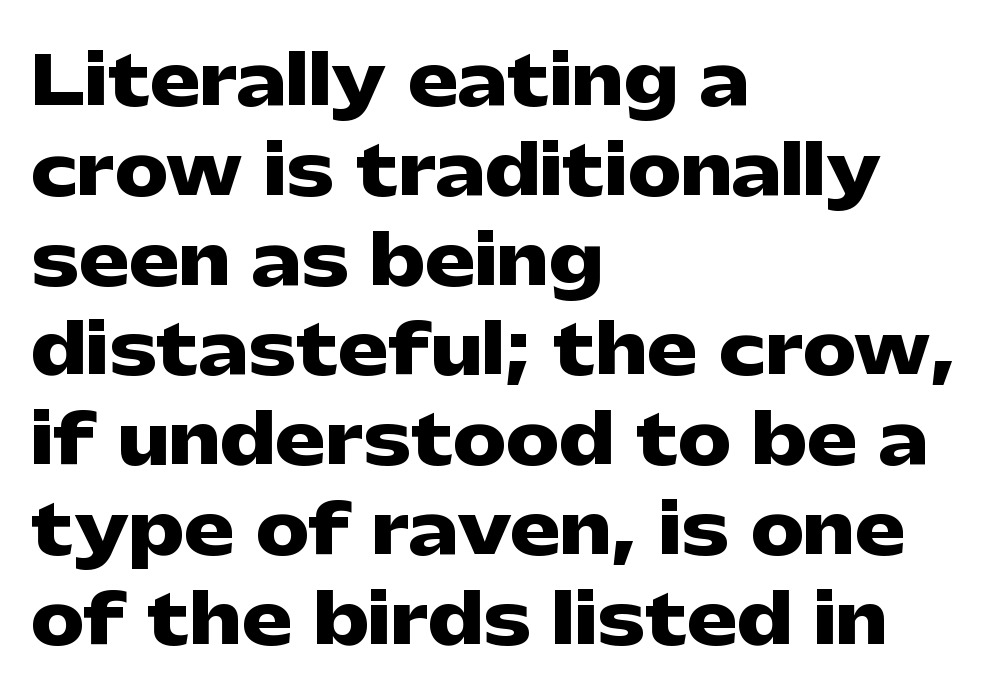
The image shows 67 px heavy, wide sans-serif type, upright; set left-aligned, normal line spacing (1.34x), normal letter spacing, not underlined; low stroke contrast and a medium x-height.
